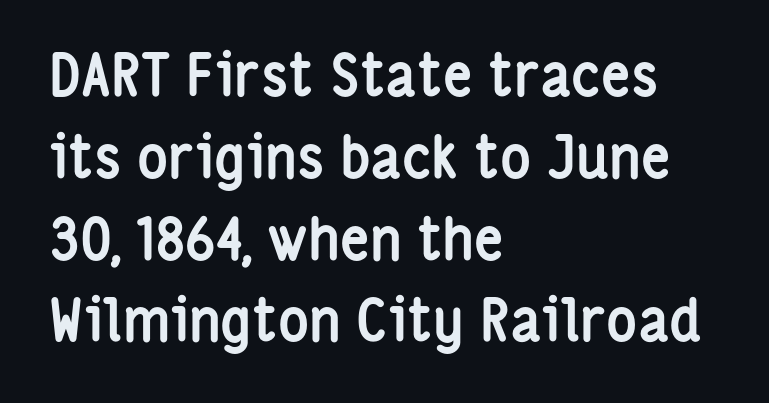
Which margin do the lines hug? The left one — the right edge is uneven. Do the characters align in a grid? No, the font is proportional. Baseline-to-baseline distance is the conventional proportion of letter height. The font family rendered here belongs to the sans-serif group. The specimen omits any rule beneath the text block's lines. The strokes are fattened all the way to bold.
